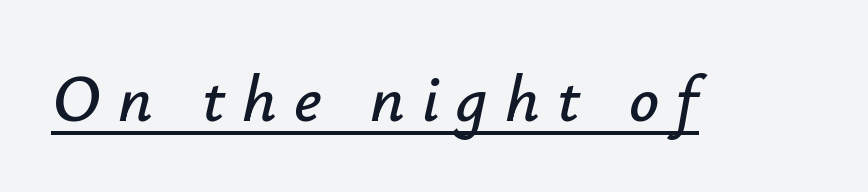
The glyphs are accompanied by a horizontal stroke just below them. Spacing verdict: proportional, widths tailored to each character. Style check: oblique. Inter-character spacing is expanded well beyond the font's built-in metrics.
